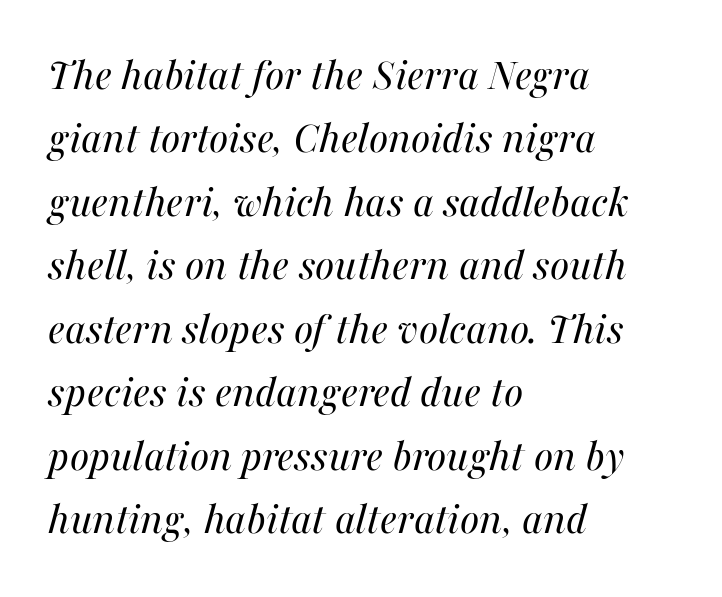
The image shows 46 px regular-weight type, italic (leaning right); set left-aligned, normal line spacing (1.38x), normal letter spacing, not underlined; medium stroke contrast and a medium x-height.
